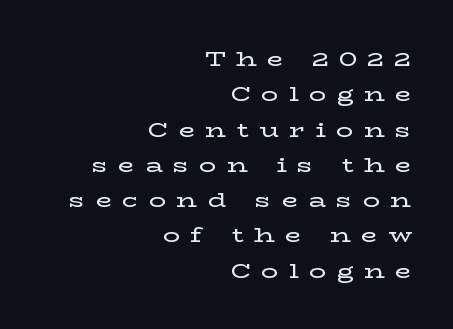
The compositor pushed each line to the right boundary. Every stem runs plumb, perpendicular to the baseline. Descenders are the only things crossing below the line. The space between consecutive lines is moderate. How are the letters spaced? Widely, with obvious added tracking.
